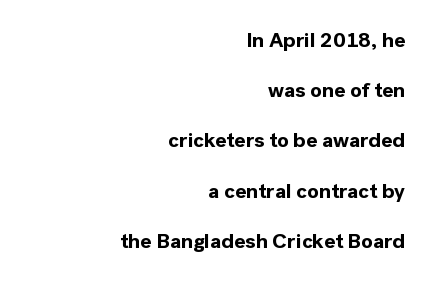
The image shows 21 px bold type, upright; set right-aligned, loose line spacing (2.39x), normal letter spacing, not underlined.
